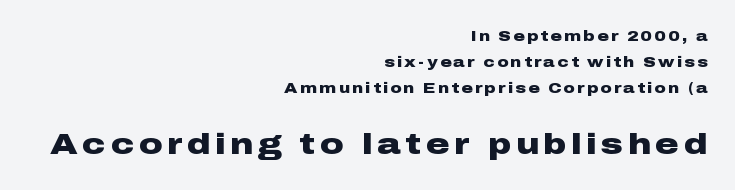
{"serif": "no", "italic": "no", "bold": "yes", "weight": "heavy", "width": "wide", "stroke_contrast": "low", "x_height": "medium", "monospaced": "no", "underline": "no", "align": "right", "line_spacing_ratio": 1.84, "larger_block": "second", "size_ratio": 2.07, "glyph_px": 29}
